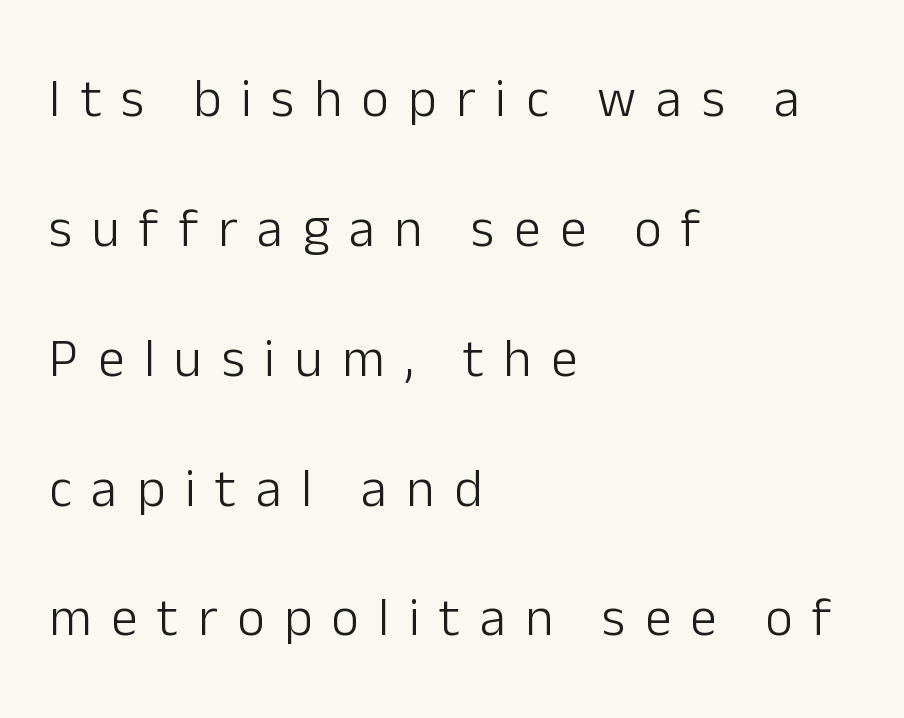
{"serif": "no", "italic": "no", "bold": "no", "weight": "light", "width": "normal", "stroke_contrast": "low", "x_height": "medium", "monospaced": "no", "underline": "no", "align": "left", "line_spacing": "loose", "line_spacing_ratio": 2.45, "letter_spacing": "wide", "letter_spacing_em": 0.37, "glyph_px": 53}
